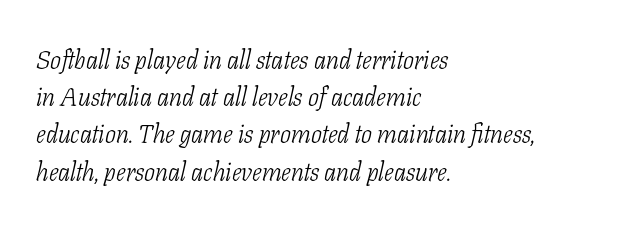
{"italic": "yes", "lean": "right", "slant_degrees": 11, "bold": "no", "underline": "no", "align": "left", "line_spacing": "normal", "line_spacing_ratio": 1.43, "letter_spacing": "normal", "letter_spacing_em": 0.0, "glyph_px": 26}
